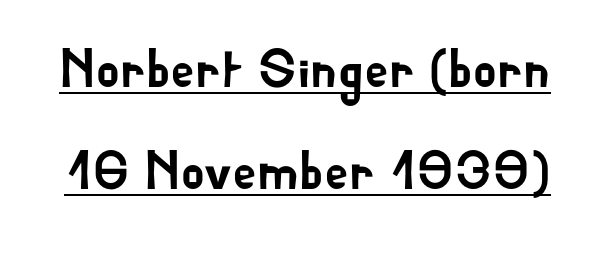
Has an underline been added? It has. Character widths vary here, with narrow letters taking less room than wide ones. Short note: letters normally spaced. The lettering holds an erect, upright posture throughout.
